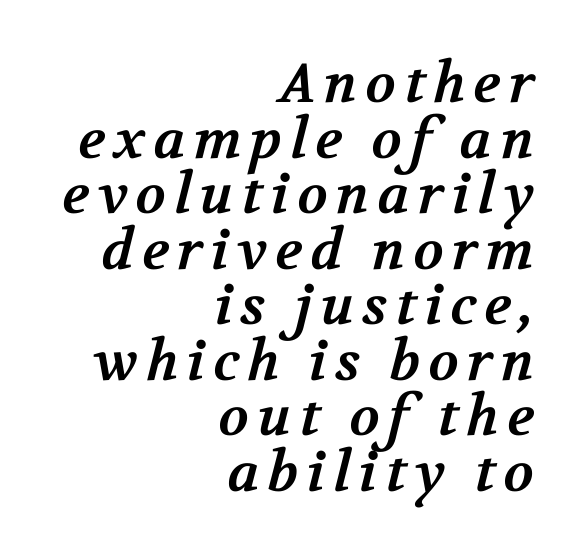
{"serif": "yes", "bold": "yes", "weight": "bold", "width": "normal", "stroke_contrast": "medium", "x_height": "medium", "monospaced": "no", "underline": "no", "align": "right", "line_spacing": "tight", "line_spacing_ratio": 1.01, "glyph_px": 55}
